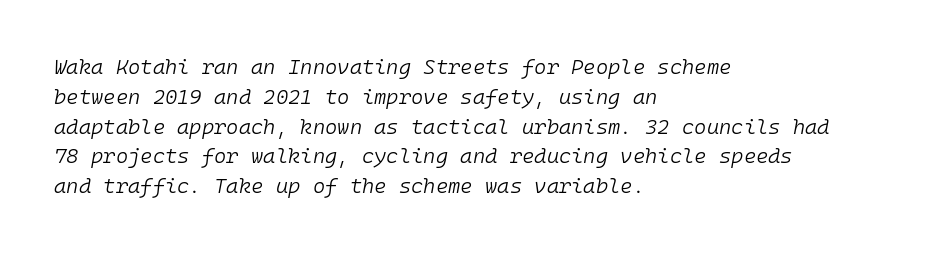
Weight: regular or lighter. The vertical gap from one line to the next is medium. The paragraph has a hard left edge and a soft right edge. Every character sits at an angle, as italics do.
